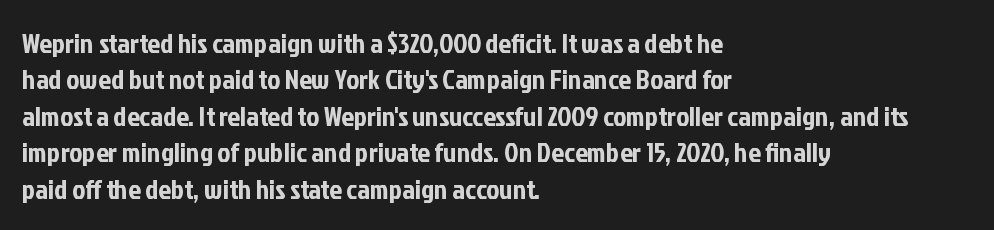
Q: Is the text italic (slanted)? A: No, it is upright.
Q: Is the typeface a serif or a sans-serif typeface? A: Sans-serif.
Q: Is the text underlined? A: No.
Q: How is the paragraph aligned? A: Left-aligned.
Q: Is the spacing between letters normal or unusually wide? A: Normal.
Q: Is the spacing between lines tight, normal or loose? A: Normal.
Q: Width (condensed, normal, or wide)? A: Condensed.
Q: Stroke contrast? A: Low.
Q: x-height? A: Medium.
Q: Monospaced? A: No.
